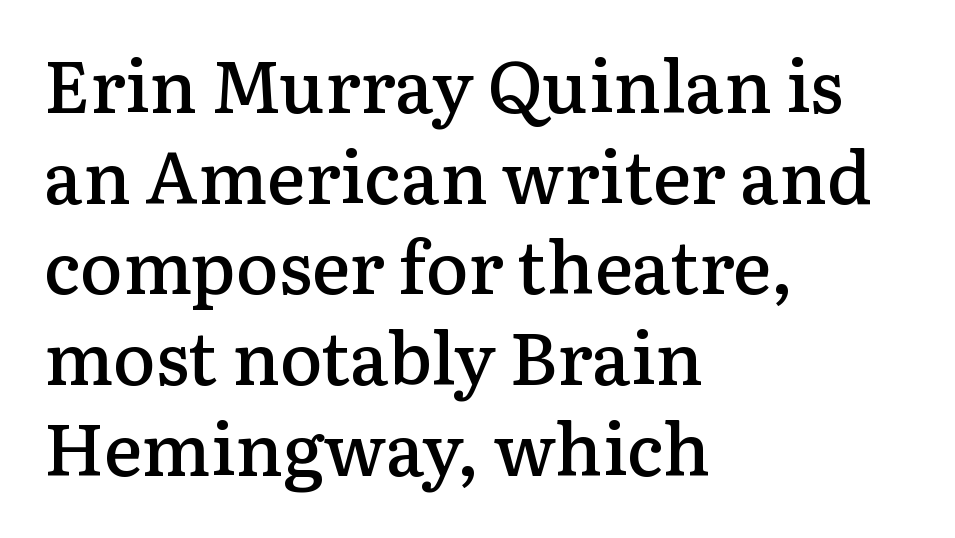
The image shows 72 px semibold serif type, upright; set left-aligned, normal line spacing (1.26x), normal letter spacing, not underlined; low stroke contrast and a medium x-height.
